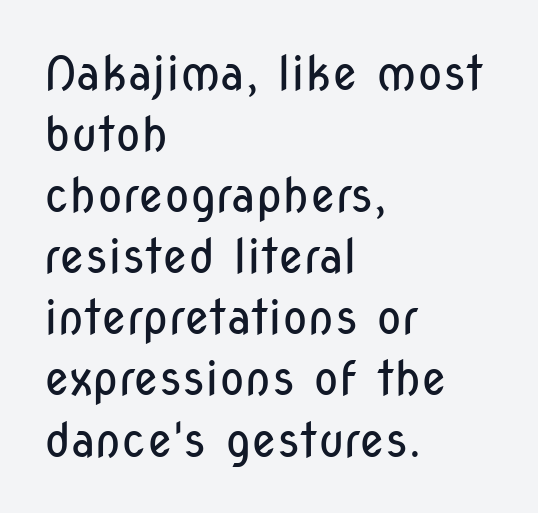
{"serif": "no", "italic": "no", "bold": "no", "weight": "regular", "width": "condensed", "stroke_contrast": "low", "x_height": "medium", "monospaced": "no", "underline": "no", "align": "left", "line_spacing": "normal", "line_spacing_ratio": 1.3, "letter_spacing": "normal", "letter_spacing_em": 0.0, "glyph_px": 47}
